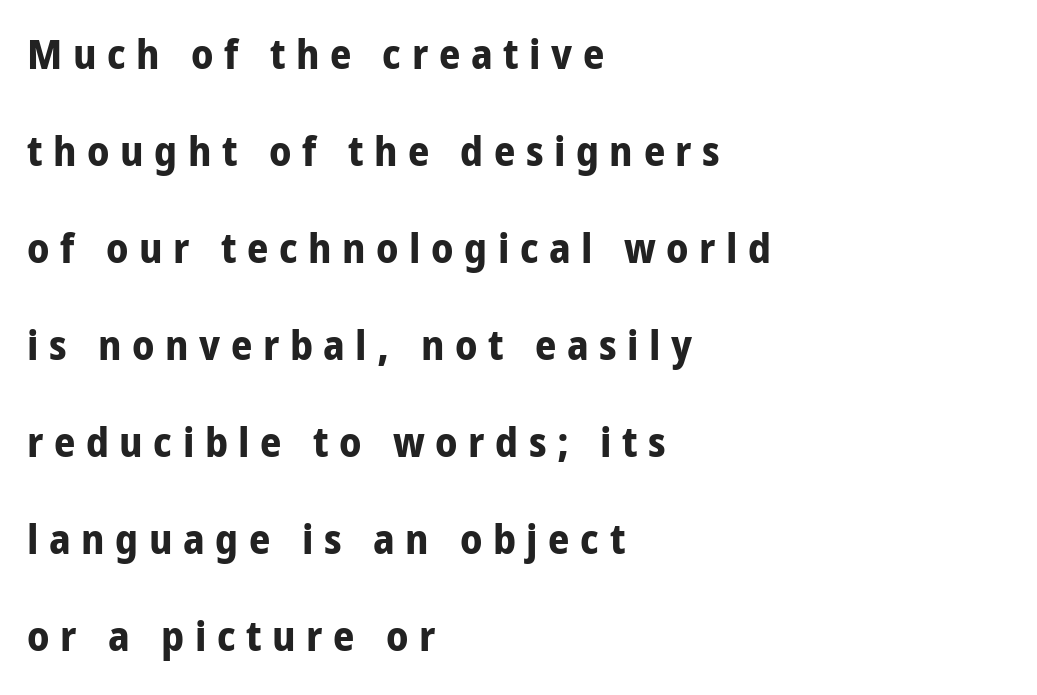
Q: Is the text bold? A: Yes.
Q: Is the text italic (slanted)? A: No, it is upright.
Q: Is the typeface a serif or a sans-serif typeface? A: Sans-serif.
Q: Is the text underlined? A: No.
Q: How is the paragraph aligned? A: Left-aligned.
Q: Is the spacing between letters normal or unusually wide? A: Unusually wide.
Q: Is the spacing between lines tight, normal or loose? A: Loose.
Q: Width (condensed, normal, or wide)? A: Condensed.
Q: Stroke contrast? A: Low.
Q: x-height? A: Large.
Q: Monospaced? A: No.
